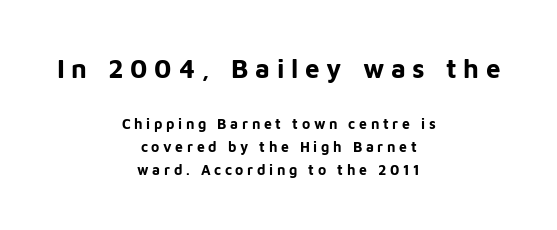
The image shows 26 px bold type, upright; set centered, normal line spacing (1.63x), unusually wide letter spacing (+0.26 em), not underlined; the first (top) block is 1.86x larger.
